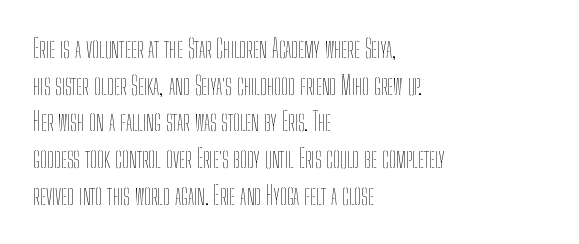
Q: Is the text bold? A: No.
Q: Is the text italic (slanted)? A: No, it is upright.
Q: Is the text underlined? A: No.
Q: How is the paragraph aligned? A: Left-aligned.
Q: Is the spacing between letters normal or unusually wide? A: Normal.
Q: Is the spacing between lines tight, normal or loose? A: Normal.
